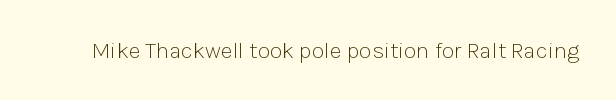
{"italic": "no", "bold": "no", "underline": "no", "letter_spacing": "normal", "letter_spacing_em": 0.0, "glyph_px": 23}
